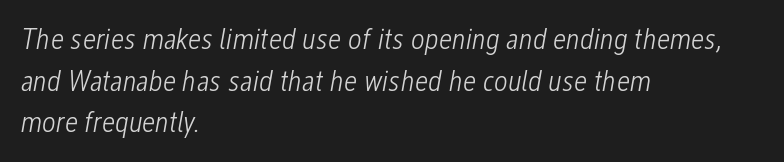
You could not count columns in this text — the font is proportionally spaced. The rows are spaced the way most documents space them. Summary of weight: not heavy and not bold. In terms of letterspacing, this is plain default setting. The axis of the letterforms is tilted away from vertical. The area under the type is left untouched.
